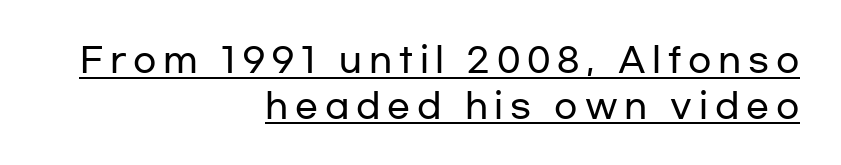
Q: Is the text italic (slanted)? A: No, it is upright.
Q: Is the typeface a serif or a sans-serif typeface? A: Sans-serif.
Q: Is the text underlined? A: Yes.
Q: How is the paragraph aligned? A: Right-aligned.
Q: Is the spacing between letters normal or unusually wide? A: Unusually wide.
Q: Is the spacing between lines tight, normal or loose? A: Normal.
Q: Width (condensed, normal, or wide)? A: Wide.
Q: Stroke contrast? A: Low.
Q: x-height? A: Medium.
Q: Monospaced? A: No.
